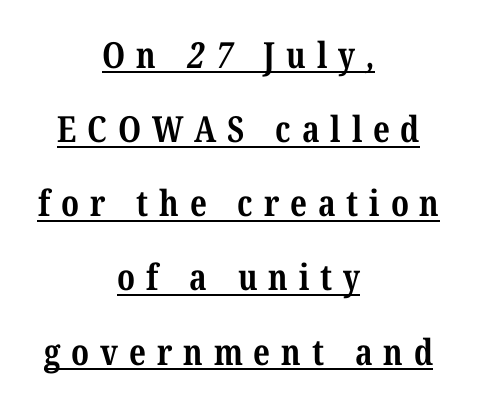
Typeset on center — no edge is straight. Each letter keeps its own natural width here, so spacing adapts to shape. In terms of letterform style, serifs are clearly present. A baseline rule has been typeset under these characters.
